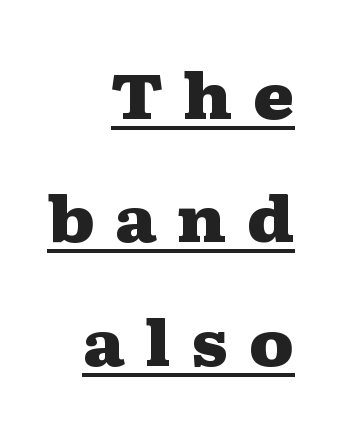
{"serif": "yes", "italic": "no", "bold": "yes", "weight": "heavy", "width": "wide", "stroke_contrast": "medium", "x_height": "medium", "monospaced": "no", "underline": "yes", "align": "right", "line_spacing": "loose", "line_spacing_ratio": 1.96, "letter_spacing": "wide", "letter_spacing_em": 0.31, "glyph_px": 63}
